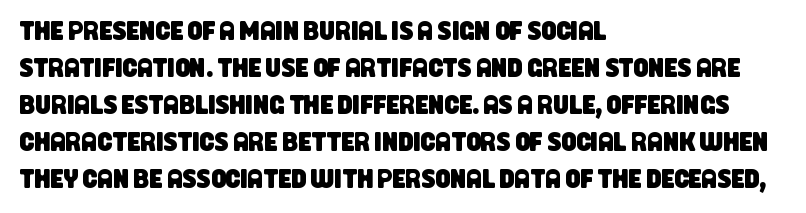
Honestly, the row spacing looks completely unremarkable. Every row of glyphs begins at an identical x-position on the left. The strip under each line holds only bare page. Here the glyphs are tracked normally, forming tight word shapes.
